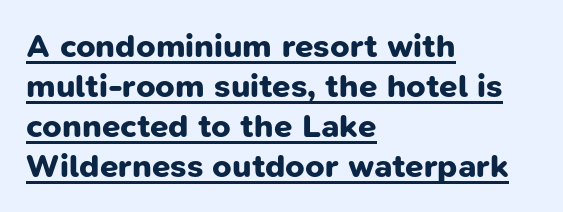
Q: Is the text bold? A: Yes.
Q: Is the typeface a serif or a sans-serif typeface? A: Sans-serif.
Q: Is the text underlined? A: Yes.
Q: How is the paragraph aligned? A: Left-aligned.
Q: Is the spacing between letters normal or unusually wide? A: Normal.
Q: Width (condensed, normal, or wide)? A: Normal.
Q: Stroke contrast? A: Low.
Q: x-height? A: Medium.
Q: Monospaced? A: No.
